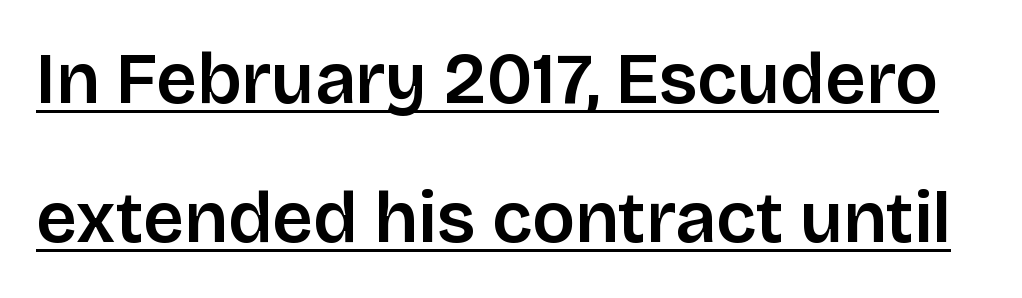
The image shows 72 px semibold sans-serif type, upright; set loose line spacing (1.93x), normal letter spacing, underlined; low stroke contrast and a large x-height.
